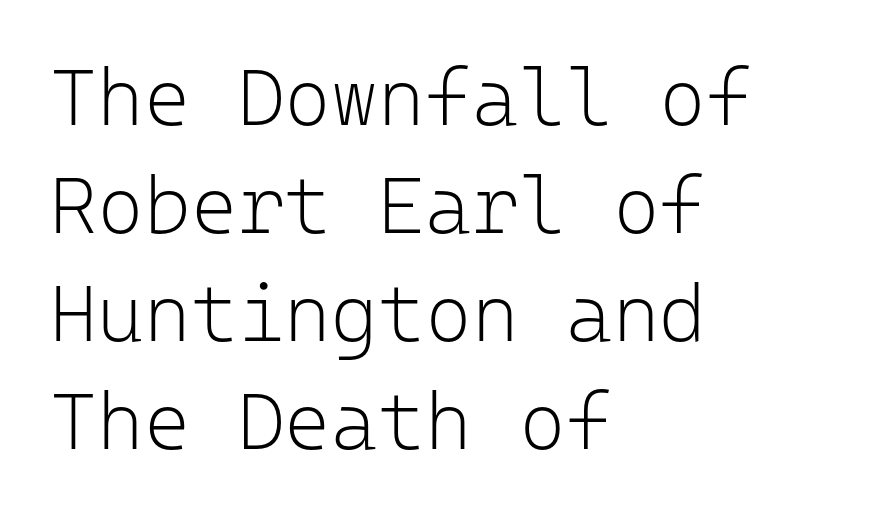
Q: Is the text bold? A: No.
Q: Is the text italic (slanted)? A: No, it is upright.
Q: Is the typeface a serif or a sans-serif typeface? A: Sans-serif.
Q: Is the text underlined? A: No.
Q: How is the paragraph aligned? A: Left-aligned.
Q: Is the spacing between letters normal or unusually wide? A: Normal.
Q: Is the spacing between lines tight, normal or loose? A: Normal.
Q: Width (condensed, normal, or wide)? A: Normal.
Q: Stroke contrast? A: Low.
Q: x-height? A: Medium.
Q: Monospaced? A: Yes.
